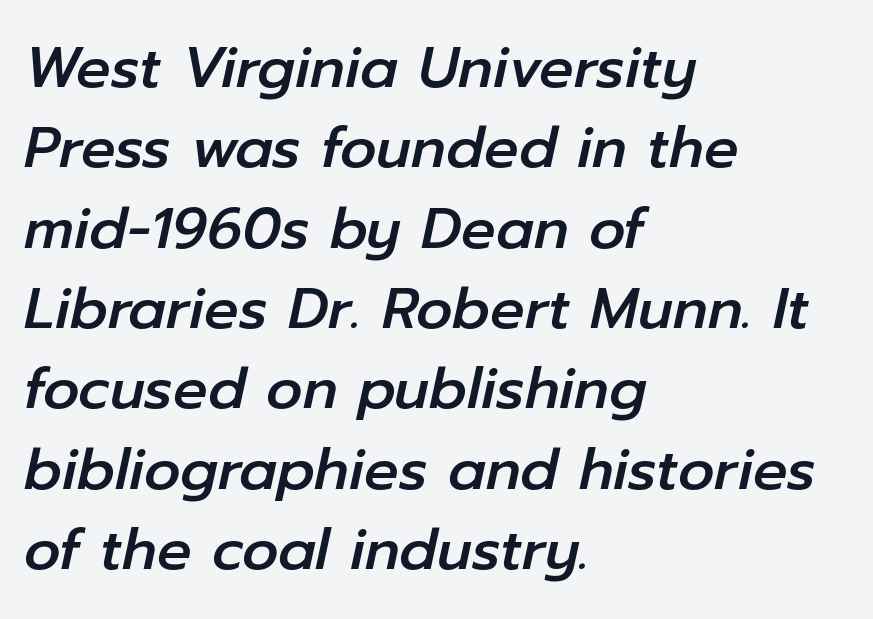
The letters advance in unequal steps, a hallmark of proportional type. The line-height multiplier appears to be the usual default. A typesetter would mark this as italic. Tracking here is standard; glyphs follow each other at the usual distance.
